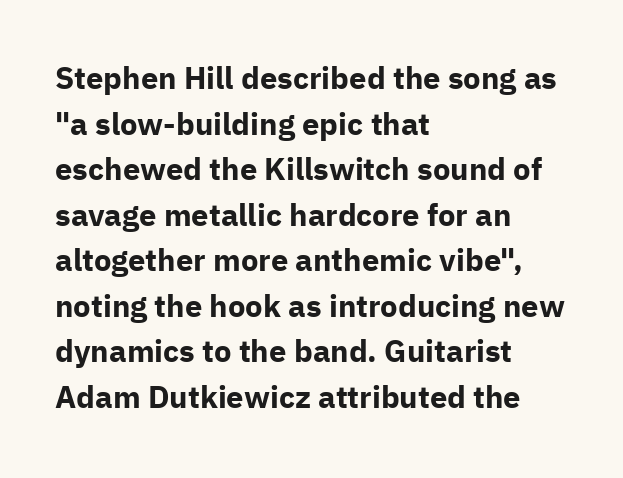
Q: Is the text bold? A: Yes.
Q: Is the text italic (slanted)? A: No, it is upright.
Q: Is the typeface a serif or a sans-serif typeface? A: Sans-serif.
Q: Is the text underlined? A: No.
Q: How is the paragraph aligned? A: Left-aligned.
Q: Is the spacing between letters normal or unusually wide? A: Normal.
Q: Is the spacing between lines tight, normal or loose? A: Normal.
Q: Width (condensed, normal, or wide)? A: Normal.
Q: Stroke contrast? A: Low.
Q: x-height? A: Medium.
Q: Monospaced? A: No.
